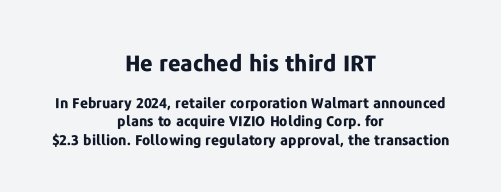
{"italic": "no", "bold": "yes", "underline": "no", "align": "center", "line_spacing": "normal", "line_spacing_ratio": 1.32, "letter_spacing": "normal", "letter_spacing_em": 0.0, "larger_block": "first", "size_ratio": 1.57, "glyph_px": 22}
